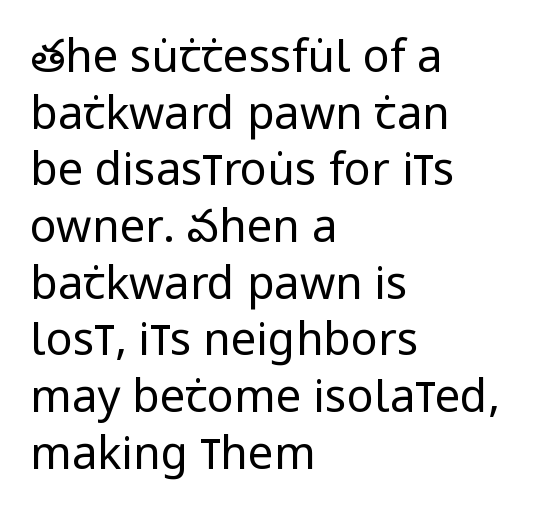
Q: Is the text bold? A: No.
Q: Is the text italic (slanted)? A: No, it is upright.
Q: Is the typeface a serif or a sans-serif typeface? A: Sans-serif.
Q: Is the text underlined? A: No.
Q: How is the paragraph aligned? A: Left-aligned.
Q: Is the spacing between letters normal or unusually wide? A: Normal.
Q: Is the spacing between lines tight, normal or loose? A: Normal.
Q: Width (condensed, normal, or wide)? A: Condensed.
Q: Stroke contrast? A: Low.
Q: x-height? A: Large.
Q: Monospaced? A: No.
